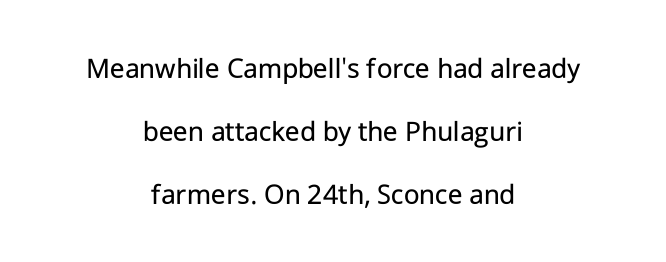
Q: Is the text bold? A: No.
Q: Is the text italic (slanted)? A: No, it is upright.
Q: Is the typeface a serif or a sans-serif typeface? A: Sans-serif.
Q: Is the text underlined? A: No.
Q: How is the paragraph aligned? A: Centered.
Q: Is the spacing between letters normal or unusually wide? A: Normal.
Q: Is the spacing between lines tight, normal or loose? A: Loose.
Q: Width (condensed, normal, or wide)? A: Normal.
Q: Stroke contrast? A: Low.
Q: x-height? A: Medium.
Q: Monospaced? A: No.
